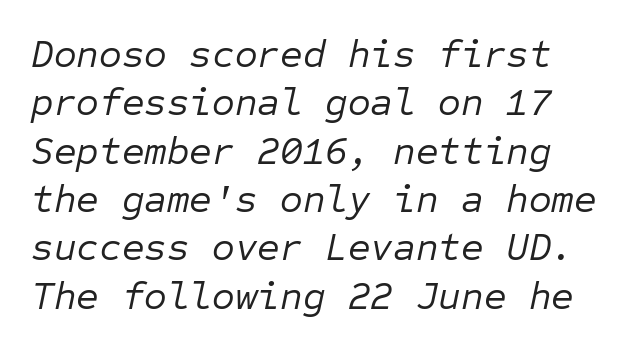
The image shows 39 px regular-weight type, italic (leaning right), monospaced; set line spacing 1.24x, normal letter spacing, not underlined; low stroke contrast and a medium x-height.
